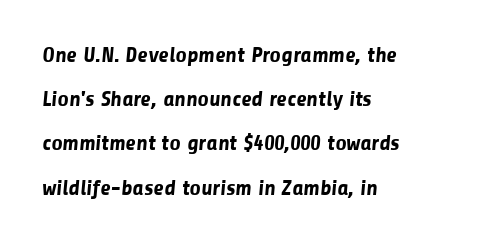
Q: Is the text bold? A: Yes.
Q: Is the text underlined? A: No.
Q: How is the paragraph aligned? A: Left-aligned.
Q: Is the spacing between letters normal or unusually wide? A: Normal.
Q: Is the spacing between lines tight, normal or loose? A: Loose.
